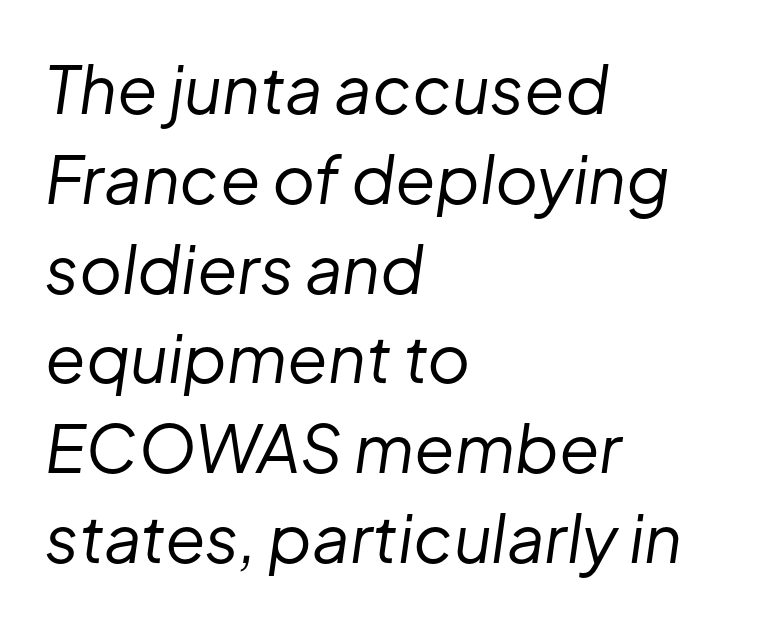
Reading down the column, the eye jumps a familiar distance to each next line. Would a proofreader flag this as italicized? Yes. Heft: none added — not bold. Visually the block forms a straight wall on the left and a jagged coastline on the right.
